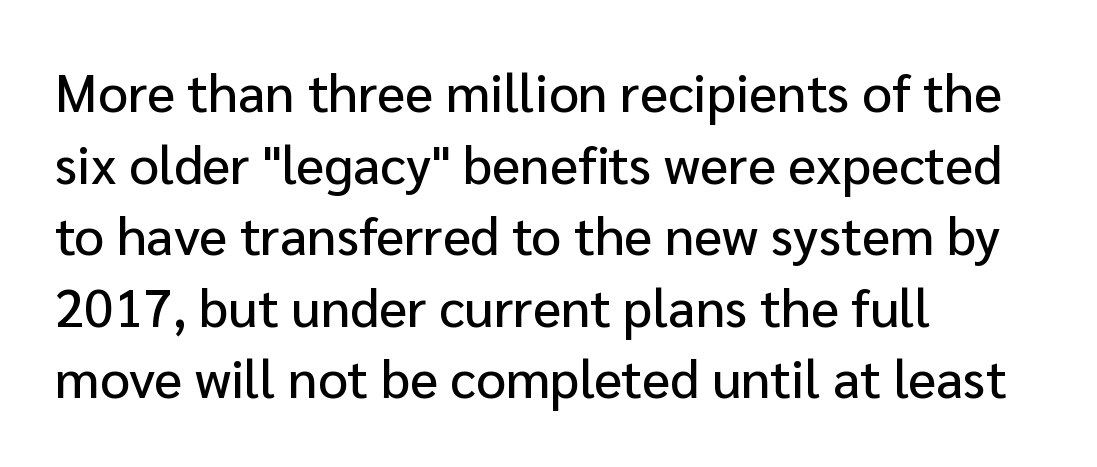
Q: Is the text italic (slanted)? A: No, it is upright.
Q: Is the typeface a serif or a sans-serif typeface? A: Sans-serif.
Q: Is the text underlined? A: No.
Q: How is the paragraph aligned? A: Left-aligned.
Q: Is the spacing between letters normal or unusually wide? A: Normal.
Q: Is the spacing between lines tight, normal or loose? A: Normal.
Q: Width (condensed, normal, or wide)? A: Normal.
Q: Stroke contrast? A: Low.
Q: x-height? A: Medium.
Q: Monospaced? A: No.
